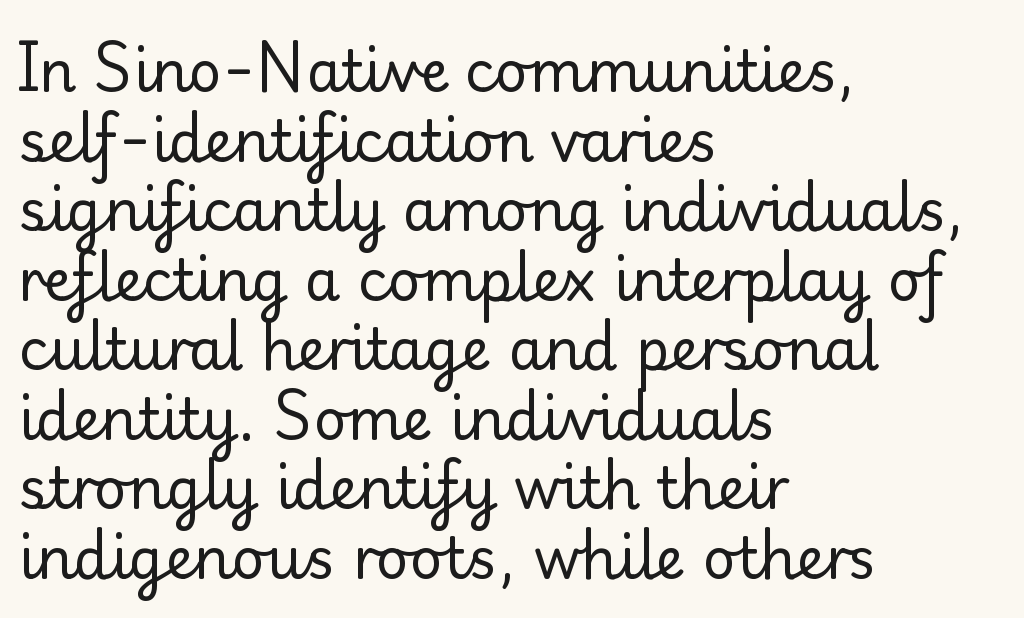
{"serif": "yes", "italic": "no", "bold": "no", "weight": "regular", "width": "normal", "stroke_contrast": "low", "x_height": "small", "monospaced": "no", "underline": "no", "align": "left", "line_spacing_ratio": 1.22, "letter_spacing": "normal", "letter_spacing_em": 0.0, "glyph_px": 57}
